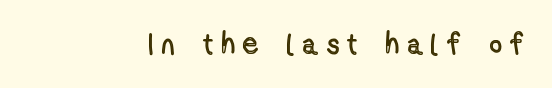
{"italic": "no", "width": "condensed", "x_height": "medium", "monospaced": "no", "underline": "no", "letter_spacing": "wide", "letter_spacing_em": 0.3, "glyph_px": 29}
